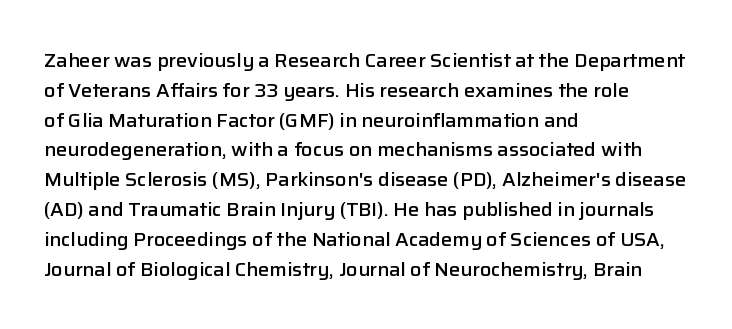
The image shows 20 px text type, upright; set left-aligned, normal line spacing (1.49x), normal letter spacing, not underlined.
